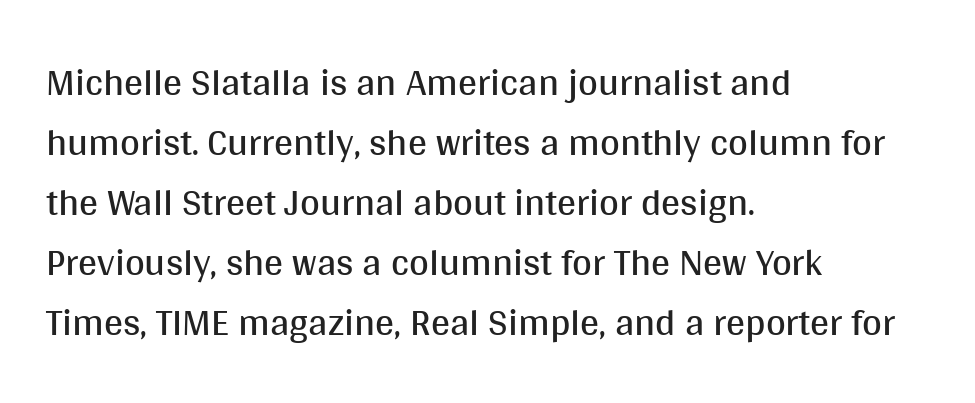
Q: Is the text bold? A: No.
Q: Is the text italic (slanted)? A: No, it is upright.
Q: Is the typeface a serif or a sans-serif typeface? A: Sans-serif.
Q: Is the text underlined? A: No.
Q: How is the paragraph aligned? A: Left-aligned.
Q: Is the spacing between letters normal or unusually wide? A: Normal.
Q: Is the spacing between lines tight, normal or loose? A: Normal.
Q: Width (condensed, normal, or wide)? A: Normal.
Q: Stroke contrast? A: Medium.
Q: x-height? A: Large.
Q: Monospaced? A: No.
